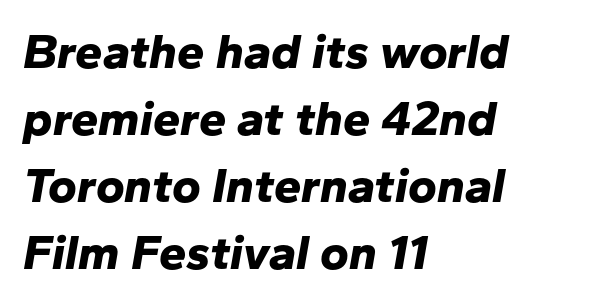
Q: Is the text bold? A: Yes.
Q: Is the text italic (slanted)? A: Yes, it leans right by about 10 degrees.
Q: Is the text underlined? A: No.
Q: How is the paragraph aligned? A: Left-aligned.
Q: Is the spacing between letters normal or unusually wide? A: Normal.
Q: Is the spacing between lines tight, normal or loose? A: Normal.
Q: Width (condensed, normal, or wide)? A: Normal.
Q: Stroke contrast? A: Low.
Q: x-height? A: Medium.
Q: Monospaced? A: No.
